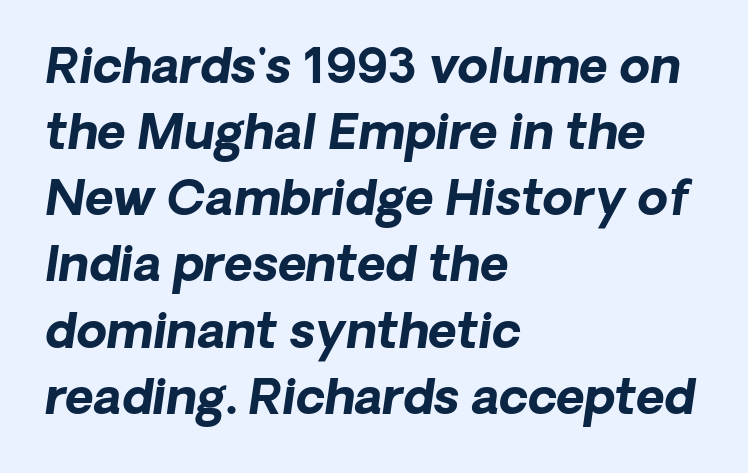
{"serif": "no", "bold": "yes", "weight": "bold", "width": "normal", "stroke_contrast": "low", "x_height": "medium", "monospaced": "no", "underline": "no", "align": "left", "line_spacing": "normal", "line_spacing_ratio": 1.35, "letter_spacing": "normal", "letter_spacing_em": 0.0, "glyph_px": 49}
